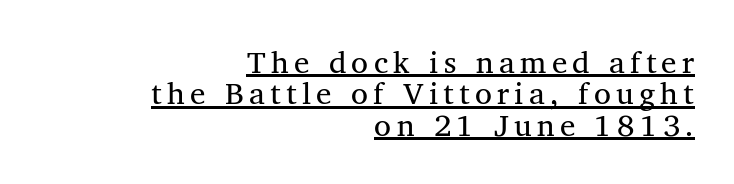
If you drew a ruler down the right edge, every line would touch it. Stem width sits at or under what a default text font uses. Quick note: not italic, upright. Are there feet on the stems? There are — it's a serif. Do the characters align in a grid? No, the font is proportional.
